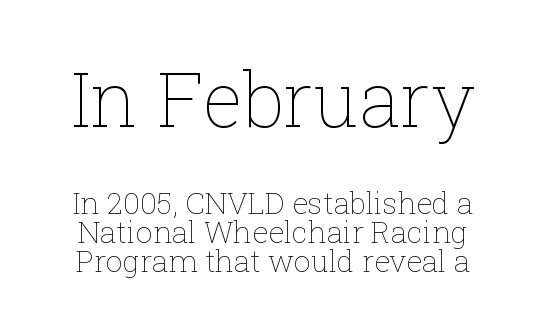
Q: Is the text bold? A: No.
Q: Is the text italic (slanted)? A: No, it is upright.
Q: Is the text underlined? A: No.
Q: Is the spacing between letters normal or unusually wide? A: Normal.
Q: Is the spacing between lines tight, normal or loose? A: Tight.
Q: Which block of text is set in a larger size, the first (top) or the second (bottom)? A: The first (top) one.
Q: Width (condensed, normal, or wide)? A: Normal.
Q: Stroke contrast? A: Low.
Q: x-height? A: Medium.
Q: Monospaced? A: No.
